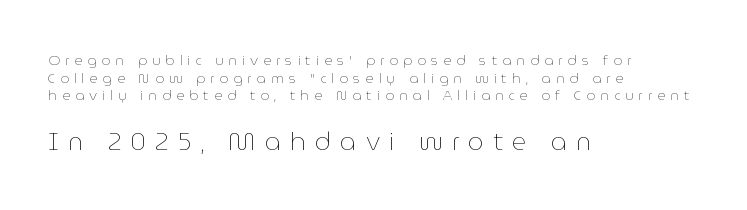
The image shows 25 px text type, upright; set left-aligned, normal line spacing (1.26x), unusually wide letter spacing (+0.36 em), not underlined; the second (bottom) block is 1.79x larger.
